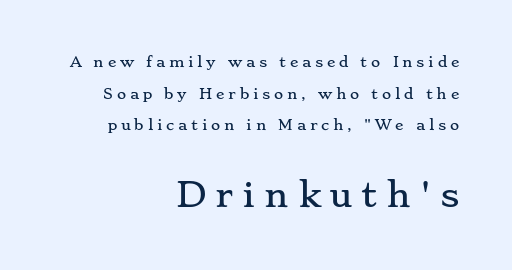
{"serif": "yes", "italic": "no", "width": "wide", "stroke_contrast": "low", "x_height": "small", "monospaced": "no", "underline": "no", "align": "right", "line_spacing": "loose", "line_spacing_ratio": 2.26, "letter_spacing": "wide", "letter_spacing_em": 0.27, "larger_block": "second", "size_ratio": 2.36, "glyph_px": 33}
